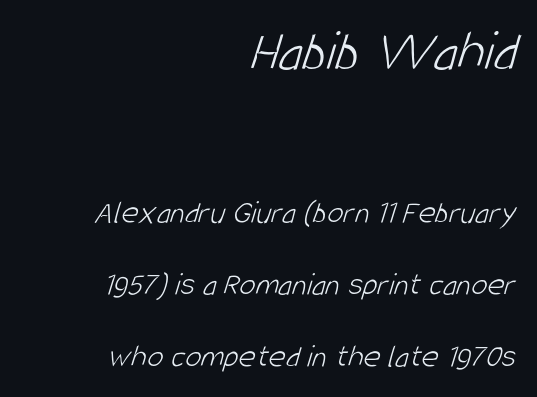
Q: Is the text bold? A: No.
Q: Is the typeface a serif or a sans-serif typeface? A: Sans-serif.
Q: Is the text underlined? A: No.
Q: How is the paragraph aligned? A: Right-aligned.
Q: Is the spacing between letters normal or unusually wide? A: Normal.
Q: Is the spacing between lines tight, normal or loose? A: Loose.
Q: Which block of text is set in a larger size, the first (top) or the second (bottom)? A: The first (top) one.
Q: Width (condensed, normal, or wide)? A: Condensed.
Q: Stroke contrast? A: Low.
Q: x-height? A: Large.
Q: Monospaced? A: No.
